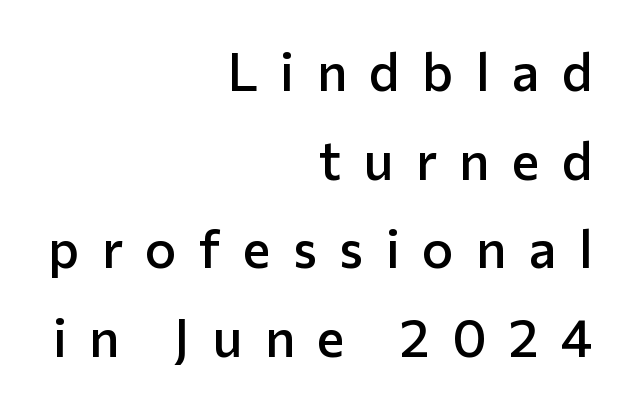
{"serif": "no", "italic": "no", "bold": "semi", "weight": "semibold", "width": "normal", "stroke_contrast": "low", "x_height": "medium", "monospaced": "no", "underline": "no", "align": "right", "line_spacing": "normal", "line_spacing_ratio": 1.67, "letter_spacing": "wide", "letter_spacing_em": 0.42, "glyph_px": 53}
